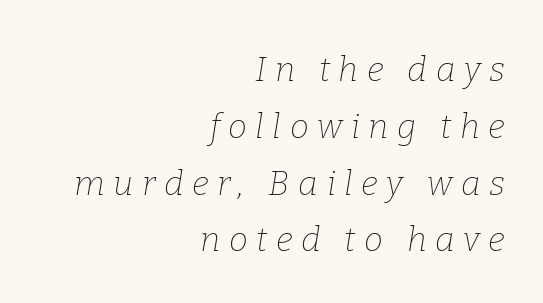
Q: Is the text bold? A: No.
Q: Is the text italic (slanted)? A: Yes, it leans right by about 9 degrees.
Q: Is the typeface a serif or a sans-serif typeface? A: Serif.
Q: Is the text underlined? A: No.
Q: How is the paragraph aligned? A: Right-aligned.
Q: Is the spacing between letters normal or unusually wide? A: Unusually wide.
Q: Is the spacing between lines tight, normal or loose? A: Normal.
Q: Width (condensed, normal, or wide)? A: Normal.
Q: Stroke contrast? A: Low.
Q: x-height? A: Medium.
Q: Monospaced? A: No.
